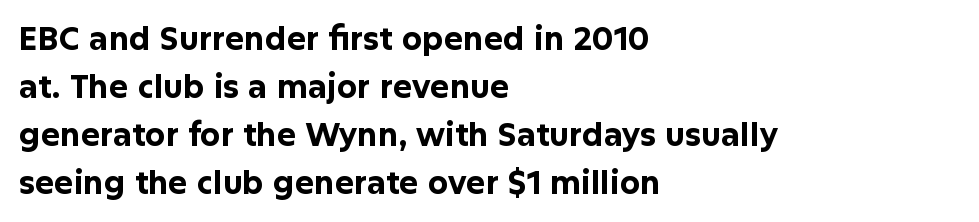
Q: Is the text bold? A: Yes.
Q: Is the text italic (slanted)? A: No, it is upright.
Q: Is the typeface a serif or a sans-serif typeface? A: Sans-serif.
Q: Is the text underlined? A: No.
Q: How is the paragraph aligned? A: Left-aligned.
Q: Is the spacing between letters normal or unusually wide? A: Normal.
Q: Is the spacing between lines tight, normal or loose? A: Normal.
Q: Width (condensed, normal, or wide)? A: Normal.
Q: Stroke contrast? A: Low.
Q: x-height? A: Medium.
Q: Monospaced? A: No.
